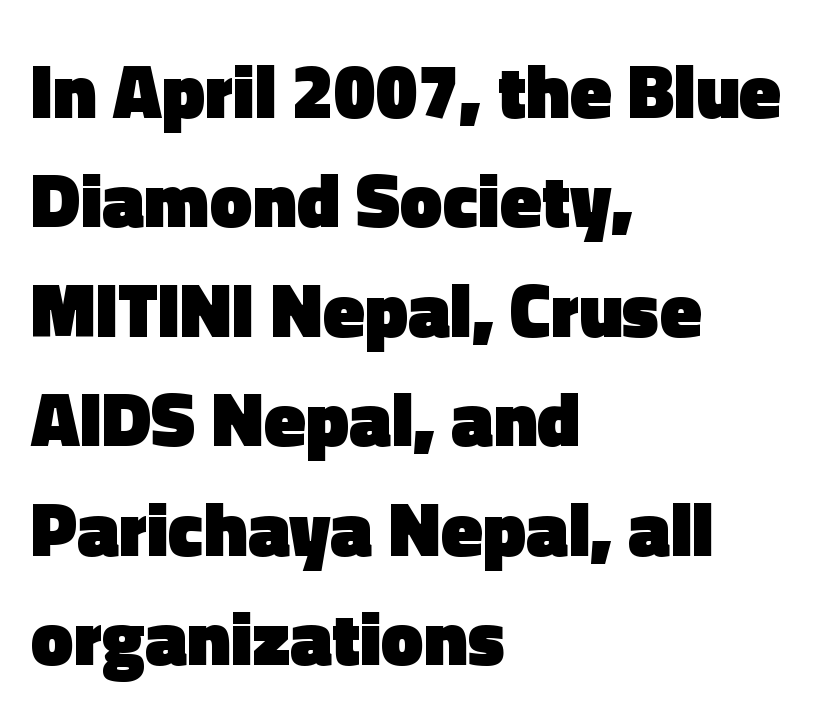
Line starts are locked; line ends wander. Beneath every word, the page is bare. Look at the stroke-to-counter ratio: heavy, a bold. Tracking here is standard; glyphs follow each other at the usual distance. Vertically, the passage feels balanced, rows spaced as you'd expect. The rendering uses natural spacing where letterforms have individual widths.
